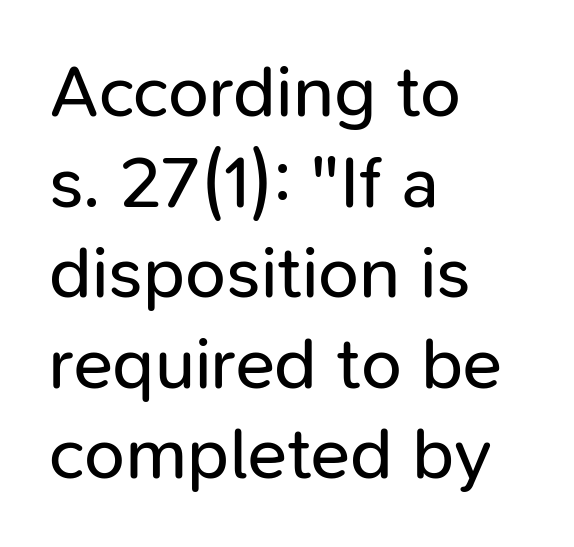
The image shows 73 px regular-weight sans-serif type, upright; set left-aligned, line spacing 1.24x, normal letter spacing, not underlined; low stroke contrast and a medium x-height.
